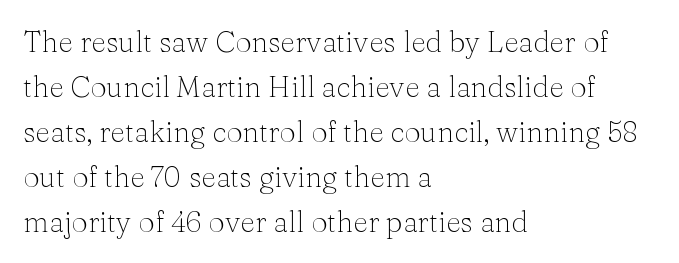
Q: Is the text bold? A: No.
Q: Is the text italic (slanted)? A: No, it is upright.
Q: Is the typeface a serif or a sans-serif typeface? A: Serif.
Q: Is the text underlined? A: No.
Q: How is the paragraph aligned? A: Left-aligned.
Q: Is the spacing between letters normal or unusually wide? A: Normal.
Q: Is the spacing between lines tight, normal or loose? A: Normal.
Q: Width (condensed, normal, or wide)? A: Normal.
Q: Stroke contrast? A: Medium.
Q: x-height? A: Medium.
Q: Monospaced? A: No.
